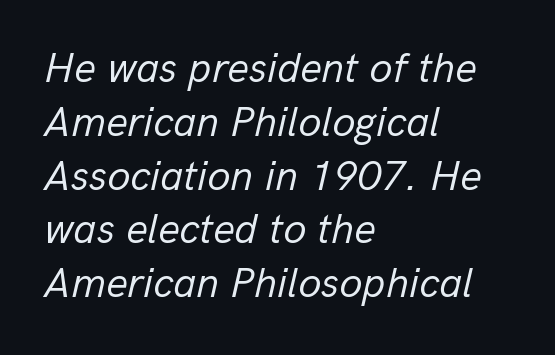
{"italic": "yes", "lean": "right", "slant_degrees": 13, "bold": "no", "weight": "regular", "width": "normal", "stroke_contrast": "low", "x_height": "medium", "monospaced": "no", "underline": "no", "align": "left", "line_spacing": "normal", "line_spacing_ratio": 1.28, "letter_spacing": "normal", "letter_spacing_em": 0.0, "glyph_px": 42}
